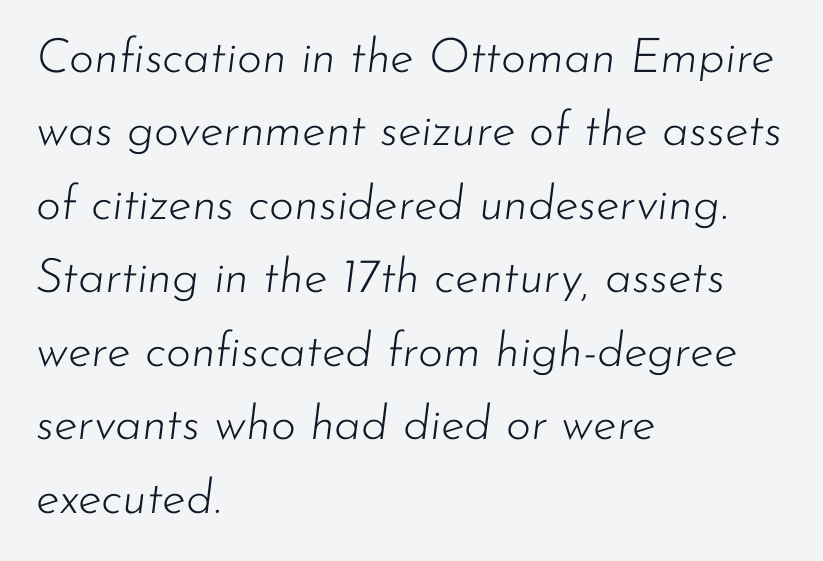
The image shows 48 px light type, italic (leaning right); set left-aligned, normal line spacing (1.53x), normal letter spacing, not underlined; low stroke contrast and a small x-height.
